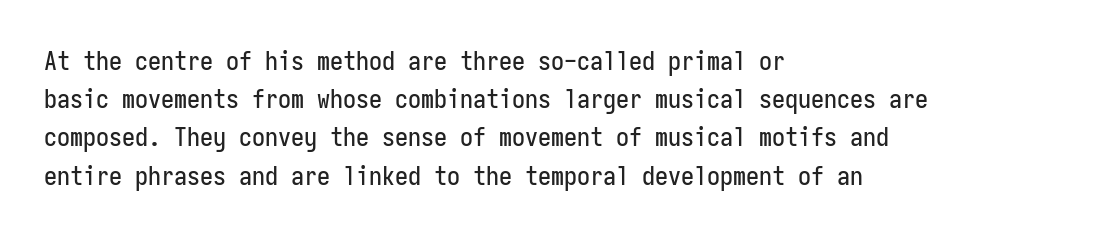
Glance below the letters and you will spot only blank space. Interline gaps are of average width in this sample. The type sits square on the baseline with zero lean. The text block is weighted toward the left margin, trailing off unevenly rightward. These lines keep a tight, regular rhythm from letter to letter.
